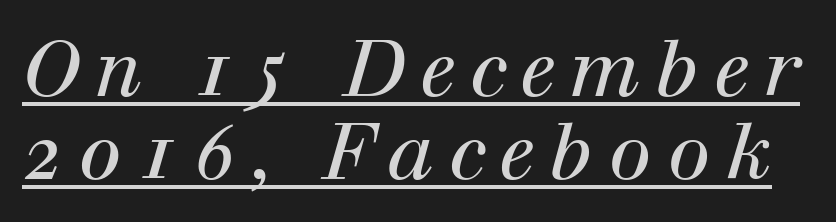
Q: Is the text bold? A: No.
Q: Is the text italic (slanted)? A: Yes, it leans right by about 12 degrees.
Q: Is the typeface a serif or a sans-serif typeface? A: Serif.
Q: Is the text underlined? A: Yes.
Q: Is the spacing between lines tight, normal or loose? A: Tight.
Q: Width (condensed, normal, or wide)? A: Normal.
Q: Stroke contrast? A: High.
Q: x-height? A: Medium.
Q: Monospaced? A: No.
